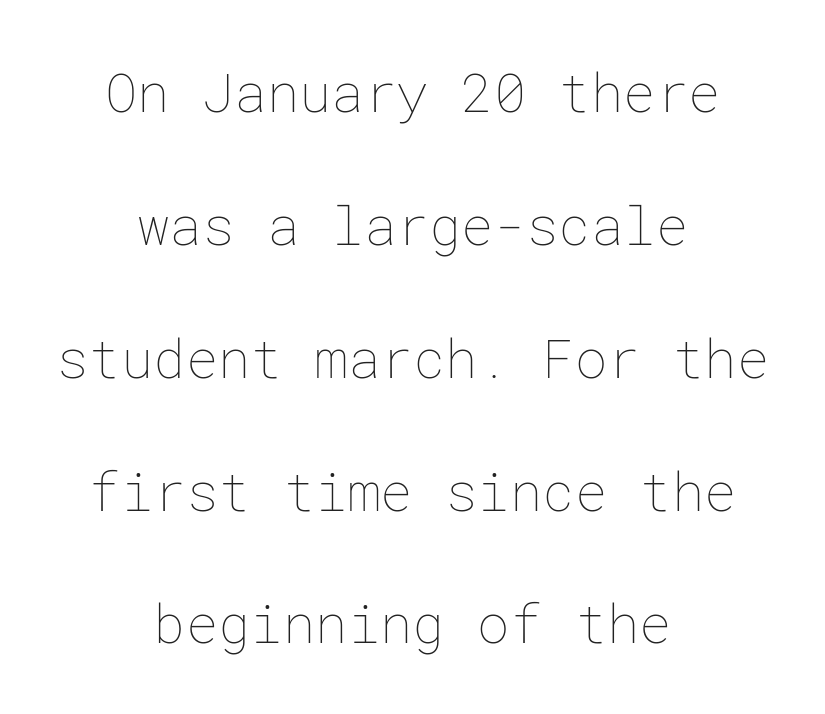
The rag falls on both sides of this text block equally. The passage shown is not underscored anywhere. Vertically, the passage feels expansive, rows floating well apart. Between one letter and the next there's only the usual sliver of space. Heaviness? Minimal to ordinary, like unemphasized prose. Unlike italic type, these characters show no tilt at all.
